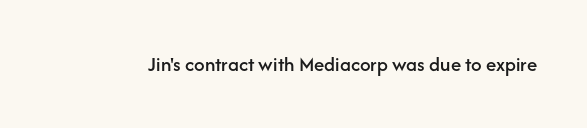
Q: Is the text italic (slanted)? A: No, it is upright.
Q: Is the text underlined? A: No.
Q: Is the spacing between letters normal or unusually wide? A: Normal.
